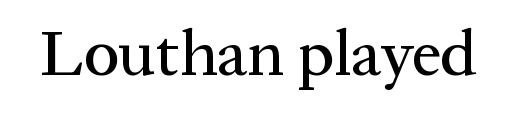
The image shows 65 px serif type, upright; set normal letter spacing, not underlined; medium stroke contrast and a medium x-height.
